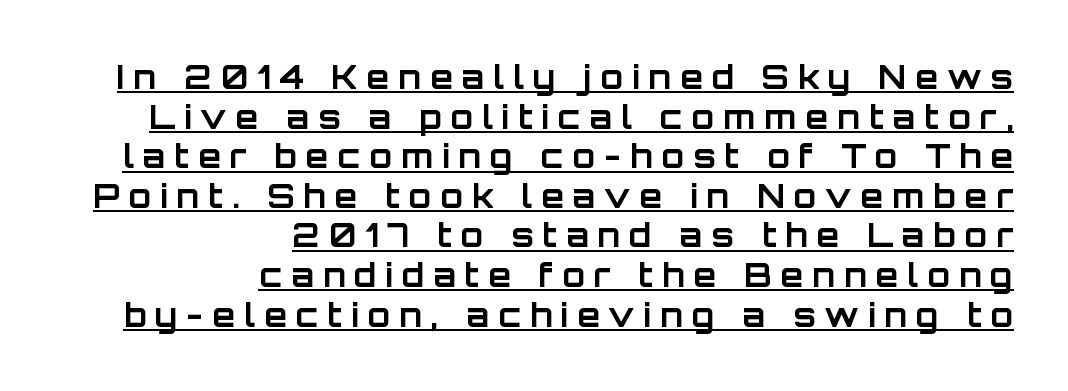
Q: Is the text bold? A: Yes.
Q: Is the text italic (slanted)? A: No, it is upright.
Q: Is the typeface a serif or a sans-serif typeface? A: Sans-serif.
Q: Is the text underlined? A: Yes.
Q: How is the paragraph aligned? A: Right-aligned.
Q: Is the spacing between letters normal or unusually wide? A: Unusually wide.
Q: Width (condensed, normal, or wide)? A: Normal.
Q: Stroke contrast? A: Low.
Q: x-height? A: Large.
Q: Monospaced? A: No.
